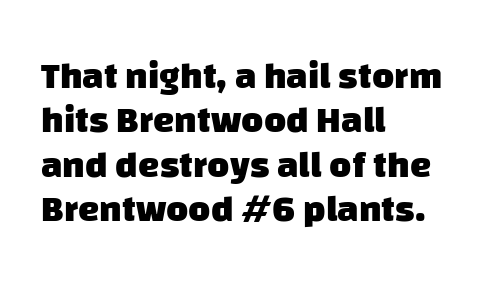
Strong, thick strokes mark this as bold type. The rendering keeps characters at their native spacing. Proportional: the letters do not fall into vertical columns. The passage shown is not underscored anywhere. Caption: multi-line text, flush left, ragged right.
